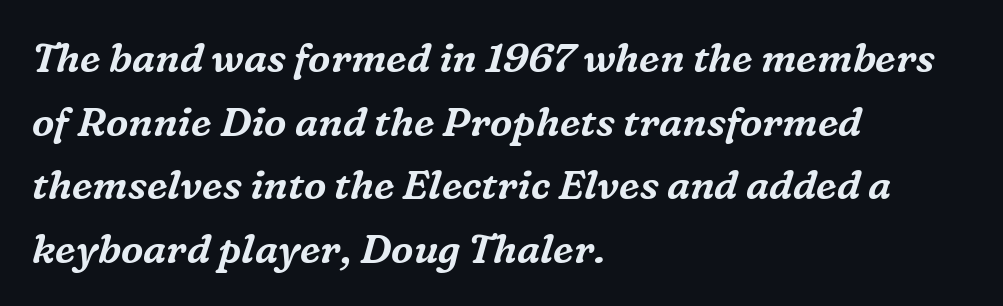
Q: Is the text italic (slanted)? A: Yes, it leans right by about 16 degrees.
Q: Is the typeface a serif or a sans-serif typeface? A: Serif.
Q: Is the text underlined? A: No.
Q: How is the paragraph aligned? A: Left-aligned.
Q: Is the spacing between letters normal or unusually wide? A: Normal.
Q: Is the spacing between lines tight, normal or loose? A: Normal.
Q: Width (condensed, normal, or wide)? A: Normal.
Q: Stroke contrast? A: Medium.
Q: x-height? A: Medium.
Q: Monospaced? A: No.
